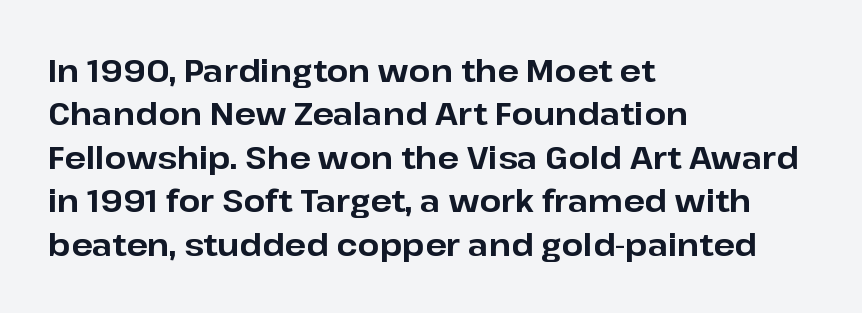
Q: Is the text bold? A: Yes.
Q: Is the text italic (slanted)? A: No, it is upright.
Q: Is the typeface a serif or a sans-serif typeface? A: Sans-serif.
Q: Is the text underlined? A: No.
Q: How is the paragraph aligned? A: Left-aligned.
Q: Is the spacing between letters normal or unusually wide? A: Normal.
Q: Is the spacing between lines tight, normal or loose? A: Normal.
Q: Width (condensed, normal, or wide)? A: Normal.
Q: Stroke contrast? A: Low.
Q: x-height? A: Medium.
Q: Monospaced? A: No.
